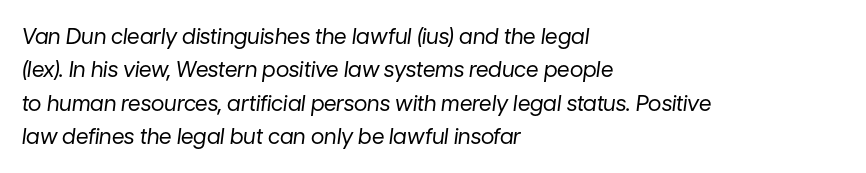
Compared with ordinary roman type, these characters are visibly tilted. Underlining? Definitely not there. Regarding leading, the lines here are spaced in the standard way. Counters stay open thanks to moderate or lighter strokes. Compared with typical body copy, the letter spacing here is the same.
